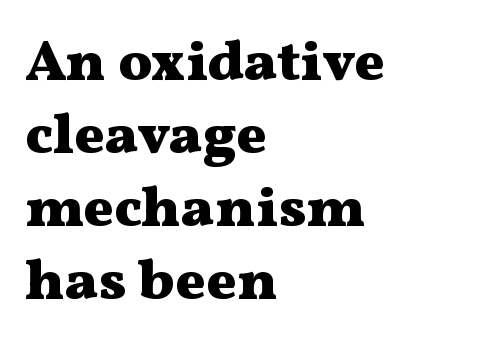
The image shows 57 px heavy, wide serif type, upright; set left-aligned, normal line spacing (1.28x), normal letter spacing, not underlined; medium stroke contrast and a medium x-height.
